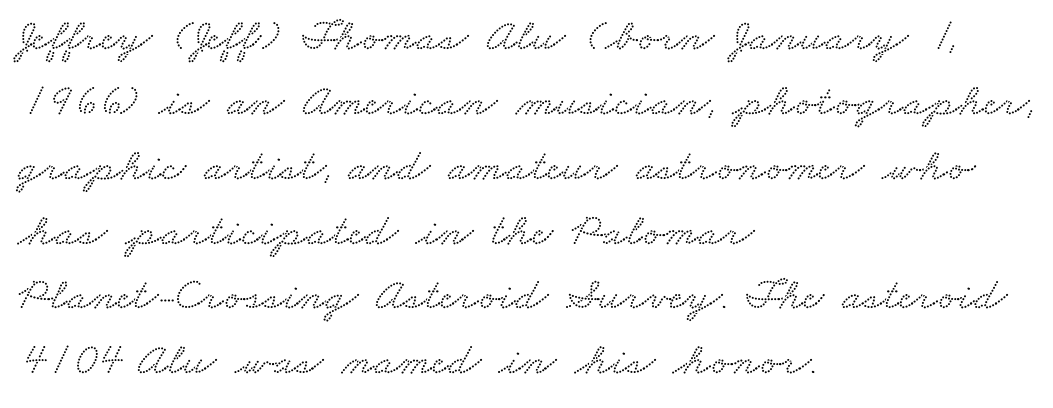
How are the letters spaced? Ordinarily, with no added tracking. These lines stack with their left ends in a neat column. Baseline-to-baseline distance is the conventional proportion of letter height. The specimen omits any rule beneath the text block's lines. Do the characters align in a grid? No, the font is proportional.
